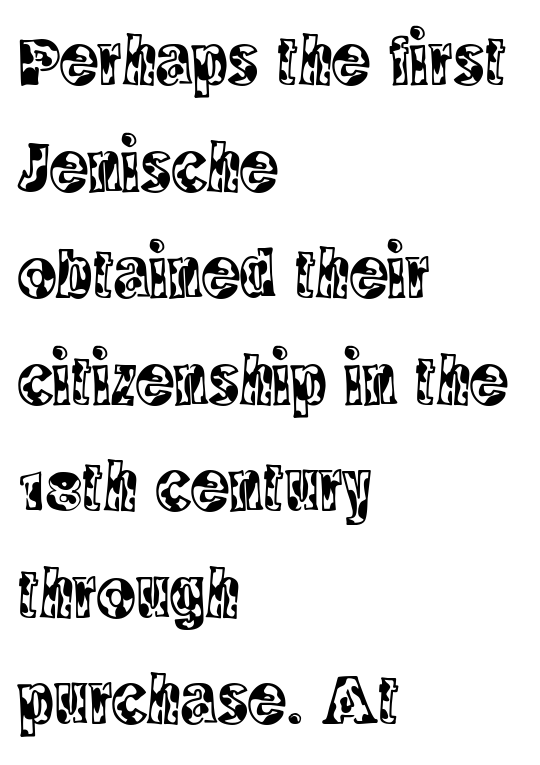
Q: Is the text italic (slanted)? A: No, it is upright.
Q: Is the typeface a serif or a sans-serif typeface? A: Serif.
Q: Is the text underlined? A: No.
Q: How is the paragraph aligned? A: Left-aligned.
Q: Is the spacing between letters normal or unusually wide? A: Normal.
Q: Is the spacing between lines tight, normal or loose? A: Normal.
Q: Width (condensed, normal, or wide)? A: Condensed.
Q: x-height? A: Large.
Q: Monospaced? A: No.
